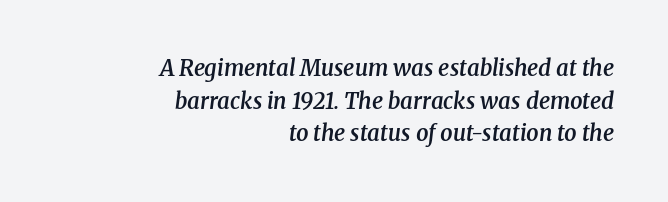
Q: Is the text bold? A: Semi-bold.
Q: Is the text italic (slanted)? A: Yes, it leans right by about 8 degrees.
Q: Is the text underlined? A: No.
Q: How is the paragraph aligned? A: Right-aligned.
Q: Is the spacing between letters normal or unusually wide? A: Normal.
Q: Is the spacing between lines tight, normal or loose? A: Normal.
